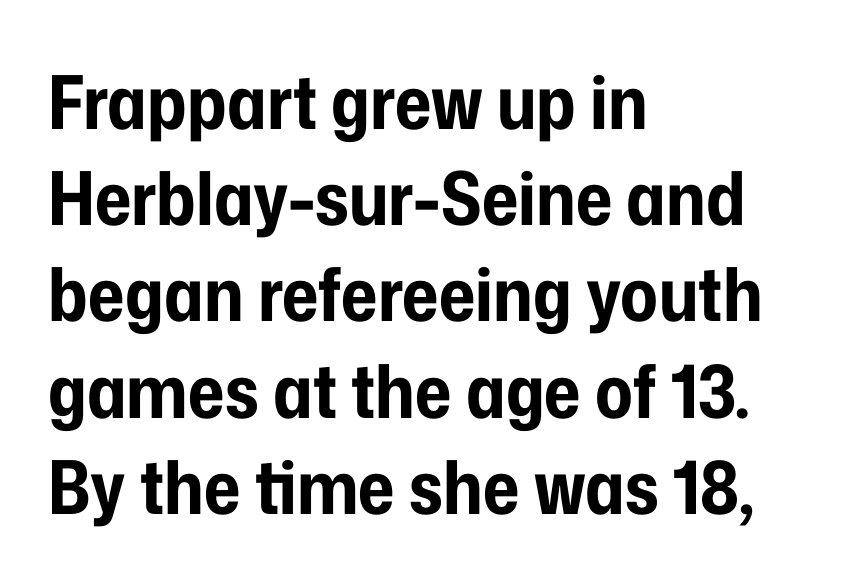
No extra tracking has been applied to these lines. Whoever set this chose a conventional vertical rhythm. The words here are not underlined. Rendered with straight, roman letterforms.
